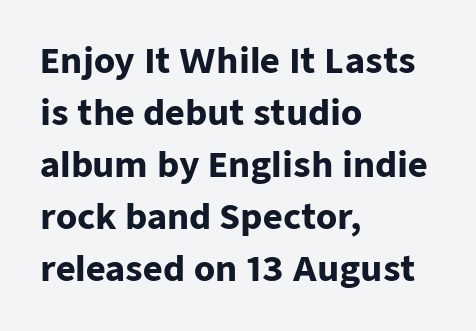
{"serif": "no", "italic": "no", "bold": "yes", "weight": "heavy", "width": "normal", "stroke_contrast": "low", "x_height": "medium", "monospaced": "no", "underline": "no", "align": "left", "line_spacing": "normal", "line_spacing_ratio": 1.53, "letter_spacing": "normal", "letter_spacing_em": 0.0, "glyph_px": 34}
